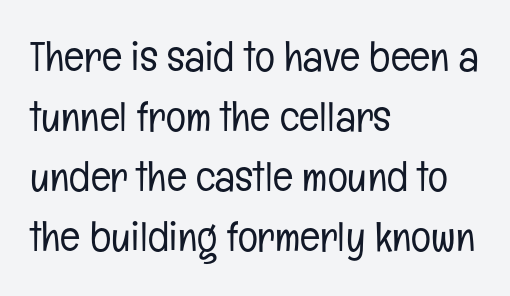
The image shows 42 px light, condensed sans-serif type, upright; set left-aligned, normal line spacing (1.43x), normal letter spacing, not underlined; low stroke contrast and a medium x-height.
